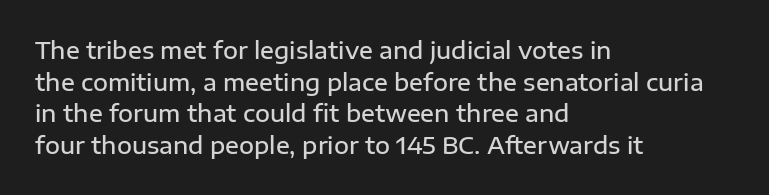
Q: Is the text bold? A: Semi-bold.
Q: Is the text italic (slanted)? A: No, it is upright.
Q: Is the text underlined? A: No.
Q: How is the paragraph aligned? A: Left-aligned.
Q: Is the spacing between letters normal or unusually wide? A: Normal.
Q: Is the spacing between lines tight, normal or loose? A: Normal.
